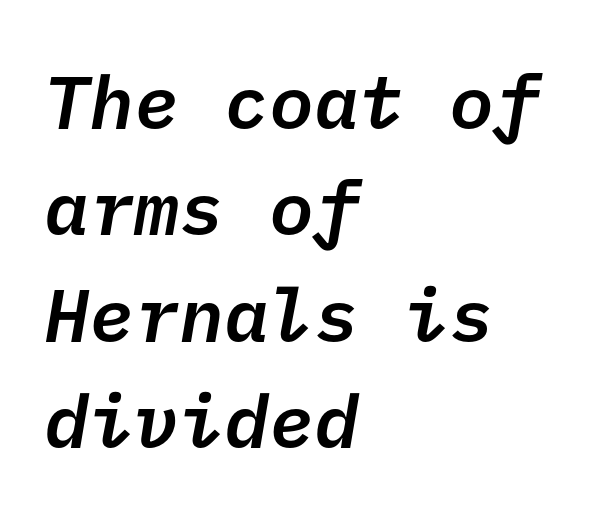
{"serif": "no", "bold": "semi", "weight": "semibold", "width": "normal", "stroke_contrast": "low", "x_height": "medium", "underline": "no", "align": "left", "line_spacing": "normal", "line_spacing_ratio": 1.42, "letter_spacing": "normal", "letter_spacing_em": 0.0, "glyph_px": 75}
